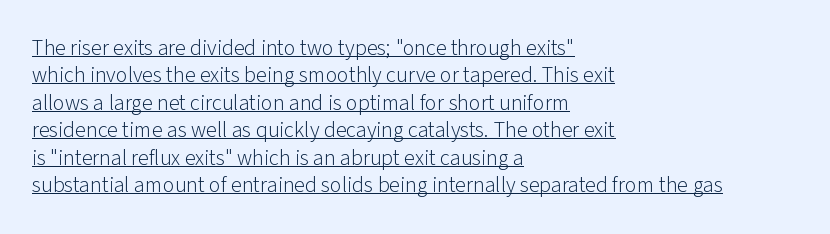
The compositor pushed each line to the left boundary. A light-to-regular cut is what we see here. Summary of vertical rhythm: regular, with standard interline spacing. Vertical strokes here are truly vertical. The gaps between neighbouring characters are ordinary and unremarkable.
